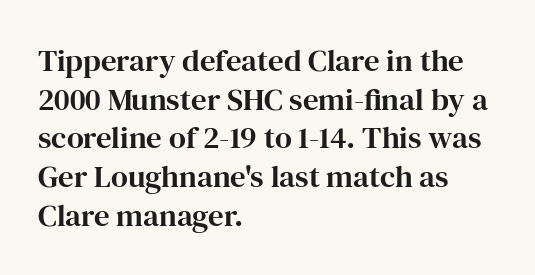
Q: Is the text italic (slanted)? A: No, it is upright.
Q: Is the typeface a serif or a sans-serif typeface? A: Serif.
Q: Is the text underlined? A: No.
Q: How is the paragraph aligned? A: Left-aligned.
Q: Is the spacing between letters normal or unusually wide? A: Normal.
Q: Is the spacing between lines tight, normal or loose? A: Normal.
Q: Width (condensed, normal, or wide)? A: Normal.
Q: Stroke contrast? A: High.
Q: x-height? A: Medium.
Q: Monospaced? A: No.
